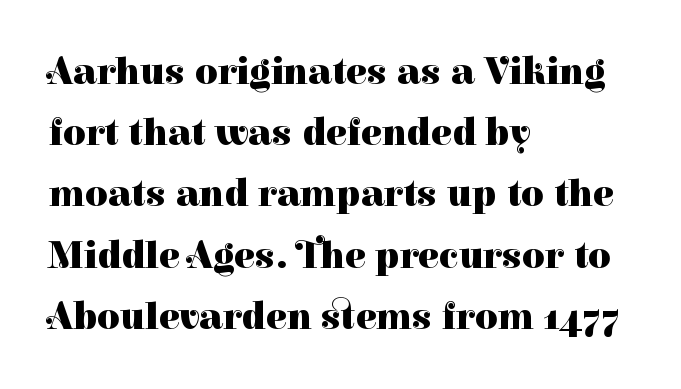
{"serif": "yes", "italic": "no", "bold": "yes", "weight": "heavy", "width": "normal", "stroke_contrast": "high", "x_height": "medium", "monospaced": "no", "underline": "no", "align": "left", "line_spacing": "normal", "line_spacing_ratio": 1.57, "letter_spacing": "normal", "letter_spacing_em": 0.0, "glyph_px": 39}
